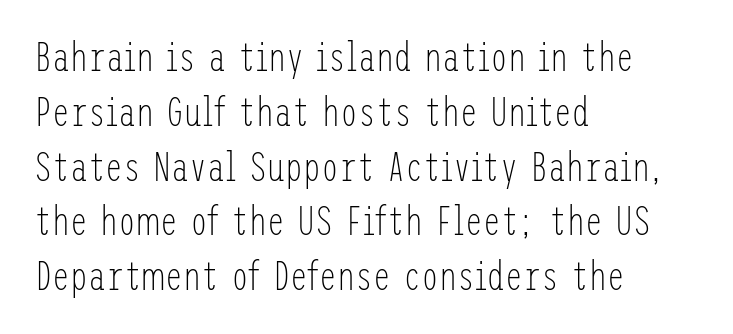
Q: Is the text bold? A: No.
Q: Is the text italic (slanted)? A: No, it is upright.
Q: Is the typeface a serif or a sans-serif typeface? A: Sans-serif.
Q: Is the text underlined? A: No.
Q: How is the paragraph aligned? A: Left-aligned.
Q: Is the spacing between letters normal or unusually wide? A: Normal.
Q: Is the spacing between lines tight, normal or loose? A: Normal.
Q: Width (condensed, normal, or wide)? A: Condensed.
Q: Stroke contrast? A: Low.
Q: x-height? A: Medium.
